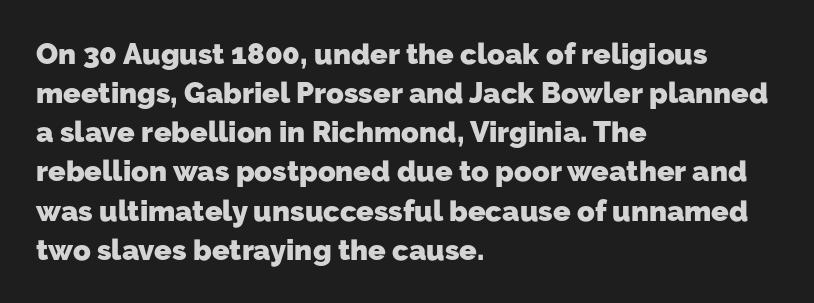
The image shows 29 px heavy sans-serif type; set left-aligned, normal line spacing (1.35x), normal letter spacing, not underlined; low stroke contrast and a medium x-height.
